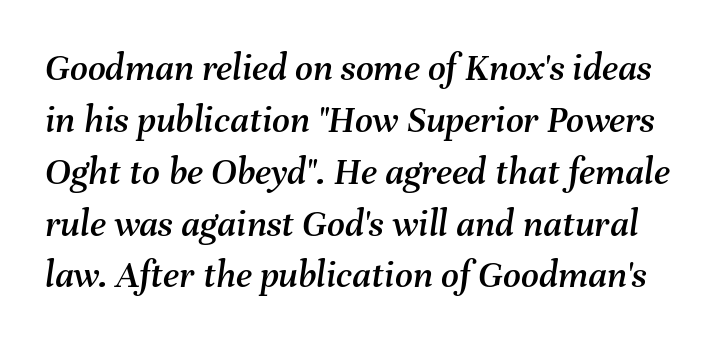
Q: Is the text italic (slanted)? A: Yes, it leans right by about 8 degrees.
Q: Is the text underlined? A: No.
Q: Is the spacing between letters normal or unusually wide? A: Normal.
Q: Is the spacing between lines tight, normal or loose? A: Normal.
Q: Width (condensed, normal, or wide)? A: Normal.
Q: Stroke contrast? A: Medium.
Q: x-height? A: Medium.
Q: Monospaced? A: No.
